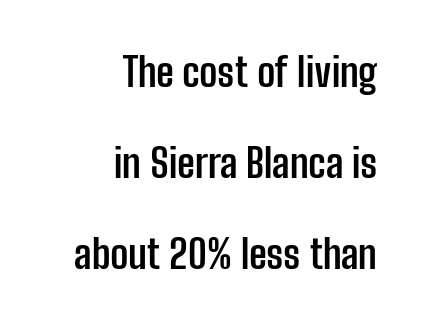
{"serif": "no", "italic": "no", "bold": "yes", "weight": "semibold", "width": "condensed", "stroke_contrast": "low", "x_height": "medium", "monospaced": "no", "underline": "no", "align": "right", "line_spacing": "loose", "line_spacing_ratio": 2.28, "letter_spacing": "normal", "letter_spacing_em": 0.0, "glyph_px": 40}
